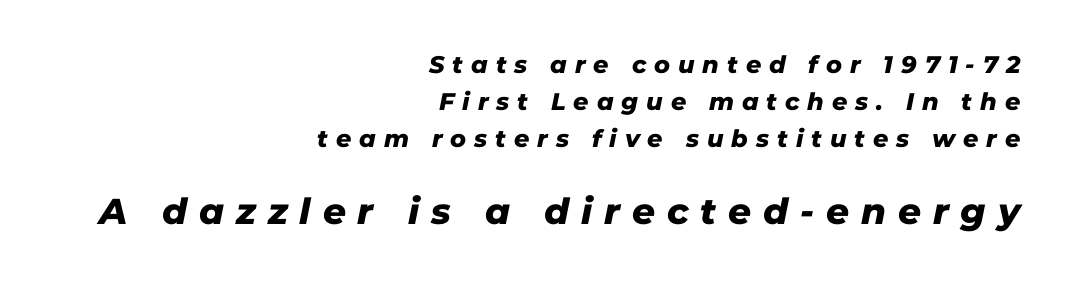
The image shows 36 px sans-serif type; set right-aligned, normal line spacing (1.55x), unusually wide letter spacing (+0.33 em), not underlined; the second (bottom) block is 1.5x larger; low stroke contrast and a medium x-height.
